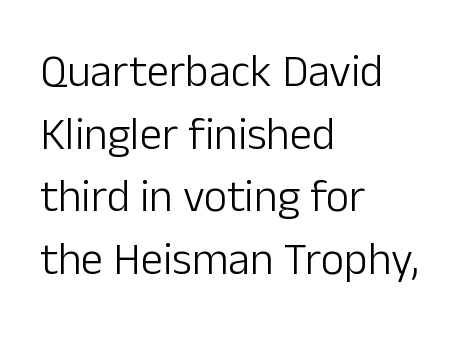
The image shows 45 px light sans-serif type, upright; set left-aligned, normal line spacing (1.39x), normal letter spacing, not underlined; low stroke contrast and a medium x-height.
